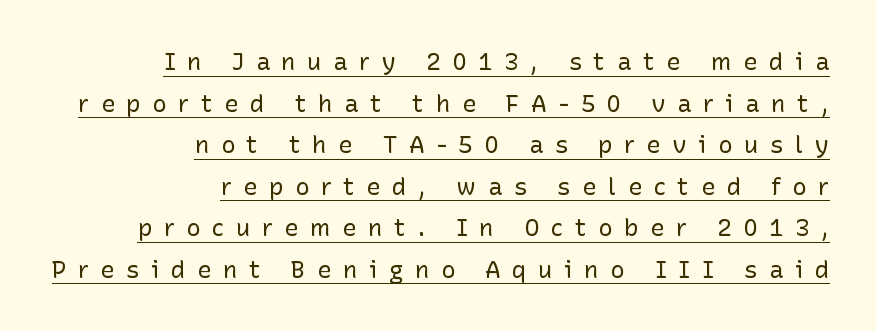
The passage is arranged like a letterhead date or caption credit — flush right. On a weight scale, this lands at 450 or below. Tall strokes in this sample are plumb rather than angled. Quick note: underline on.
